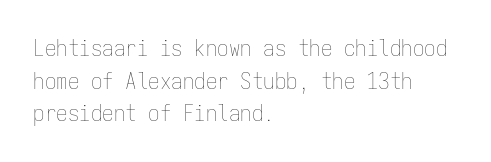
Characters follow at the spacing the type designer built in. The letterforms sit at book weight or below. Rendered with straight, roman letterforms. The rows are spaced the way most documents space them. The strip under each line holds only bare page.
